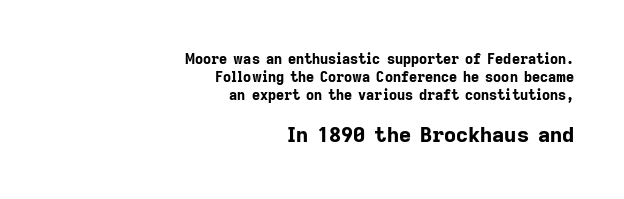
{"italic": "no", "bold": "yes", "underline": "no", "align": "right", "line_spacing": "normal", "line_spacing_ratio": 1.3, "letter_spacing": "normal", "letter_spacing_em": 0.0, "larger_block": "second", "size_ratio": 1.5, "glyph_px": 21}
